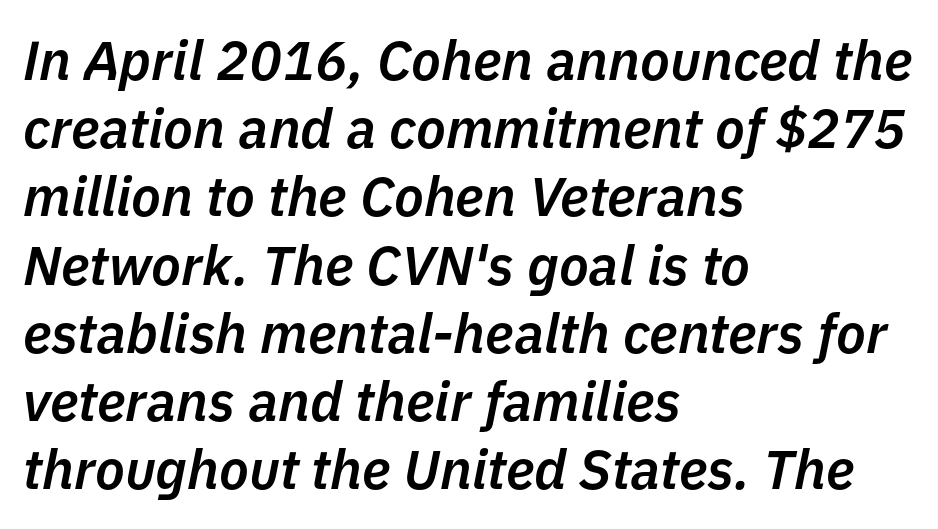
Q: Is the text bold? A: Semi-bold.
Q: Is the text italic (slanted)? A: Yes, it leans right by about 11 degrees.
Q: Is the text underlined? A: No.
Q: How is the paragraph aligned? A: Left-aligned.
Q: Is the spacing between letters normal or unusually wide? A: Normal.
Q: Width (condensed, normal, or wide)? A: Normal.
Q: Stroke contrast? A: Low.
Q: x-height? A: Medium.
Q: Monospaced? A: No.
